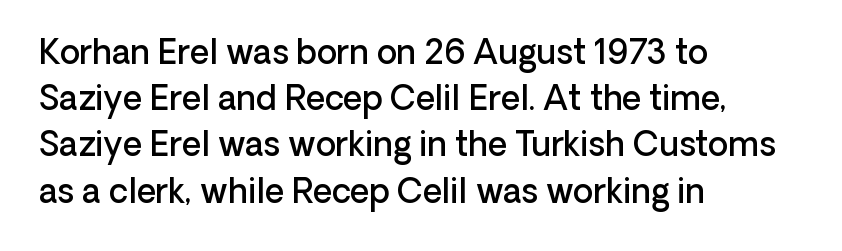
Every letter is mildly thick-stroked: semibold rather than bold. Does extra space separate the letters? No, they use regular spacing. Designer's note — italics off, roman on. Vertical spacing — default. Plain, unruled lines of type.
